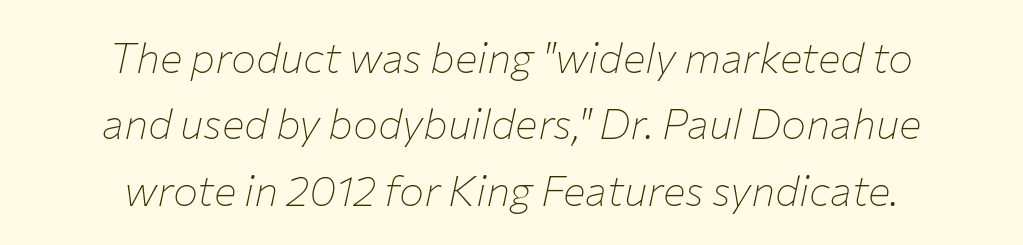
What's the leading like? Ordinary, nothing unusual. Stems here are at most as thick as an everyday book face. The rendering uses natural spacing where letterforms have individual widths. Would a proofreader flag this as italicized? Yes.
